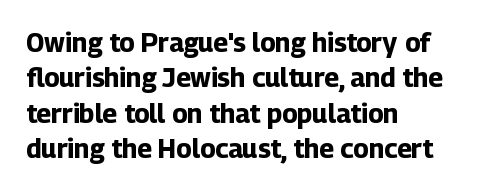
The image shows 26 px bold type, upright; set left-aligned, normal line spacing (1.36x), normal letter spacing, not underlined.
